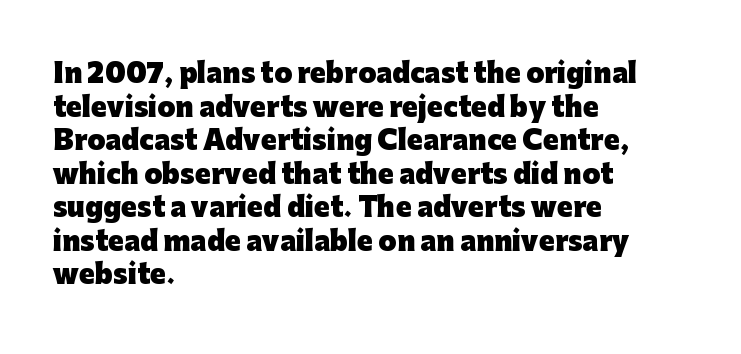
{"italic": "no", "bold": "yes", "underline": "no", "align": "left", "line_spacing": "normal", "line_spacing_ratio": 1.29, "letter_spacing": "normal", "letter_spacing_em": 0.0, "glyph_px": 26}
